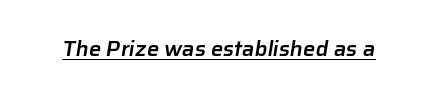
Q: Is the text bold? A: Semi-bold.
Q: Is the text underlined? A: Yes.
Q: Is the spacing between letters normal or unusually wide? A: Normal.
